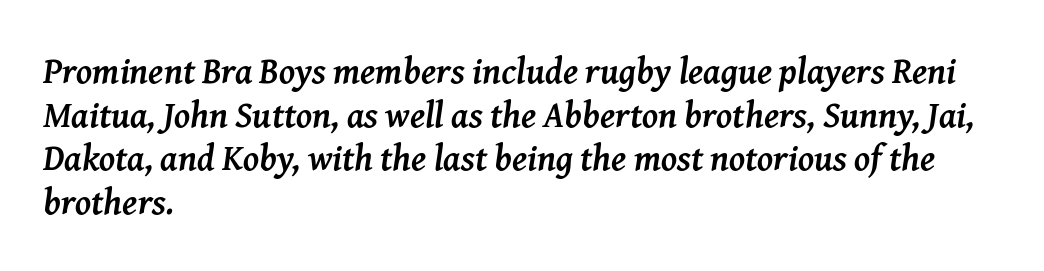
The image shows 36 px semibold serif type, italic (leaning right); set left-aligned, line spacing 1.21x, normal letter spacing, not underlined; medium stroke contrast and a medium x-height.
